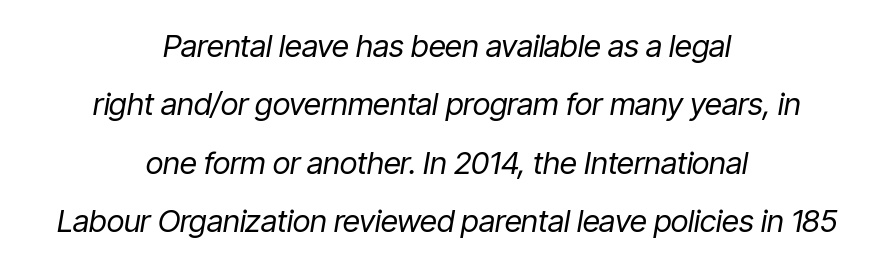
The image shows 31 px regular-weight, condensed type, italic (leaning right); set centered, line spacing 1.88x, normal letter spacing, not underlined; low stroke contrast and a medium x-height.
